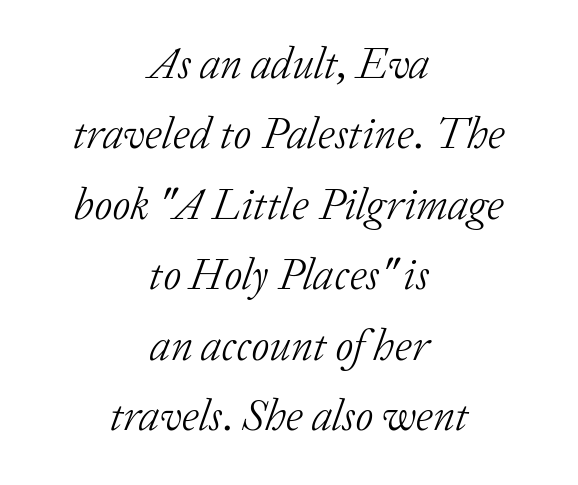
Q: Is the text bold? A: No.
Q: Is the text italic (slanted)? A: Yes, it leans right by about 20 degrees.
Q: Is the typeface a serif or a sans-serif typeface? A: Serif.
Q: Is the text underlined? A: No.
Q: How is the paragraph aligned? A: Centered.
Q: Is the spacing between letters normal or unusually wide? A: Normal.
Q: Is the spacing between lines tight, normal or loose? A: Normal.
Q: Width (condensed, normal, or wide)? A: Normal.
Q: Stroke contrast? A: Low.
Q: x-height? A: Medium.
Q: Monospaced? A: No.
